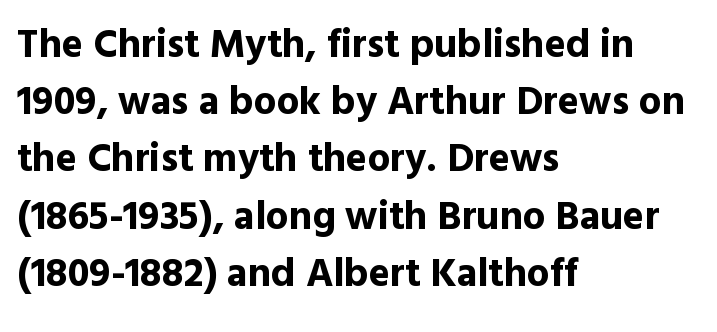
The image shows 40 px bold sans-serif type, upright; set left-aligned, normal line spacing (1.43x), normal letter spacing, not underlined; a medium x-height.
